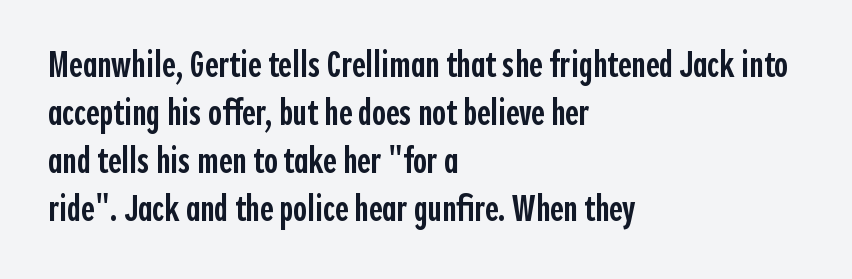
The image shows 37 px semibold, condensed sans-serif type, upright; set left-aligned, normal line spacing (1.3x), normal letter spacing, not underlined; a medium x-height.
